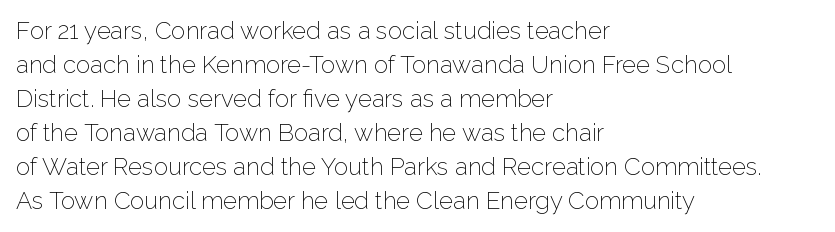
The image shows 24 px text type, upright; set left-aligned, normal line spacing (1.42x), normal letter spacing, not underlined.
